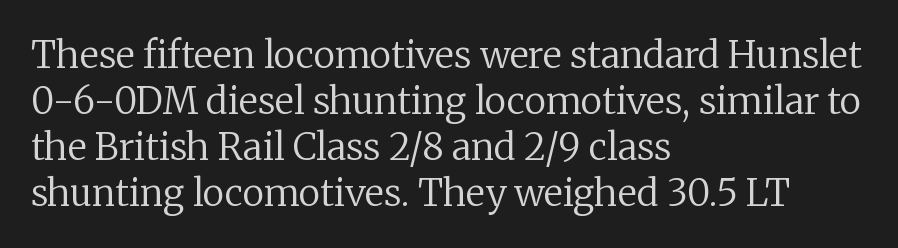
Q: Is the text bold? A: No.
Q: Is the text italic (slanted)? A: No, it is upright.
Q: Is the typeface a serif or a sans-serif typeface? A: Serif.
Q: Is the text underlined? A: No.
Q: How is the paragraph aligned? A: Left-aligned.
Q: Is the spacing between letters normal or unusually wide? A: Normal.
Q: Width (condensed, normal, or wide)? A: Normal.
Q: Stroke contrast? A: Low.
Q: x-height? A: Medium.
Q: Monospaced? A: No.
